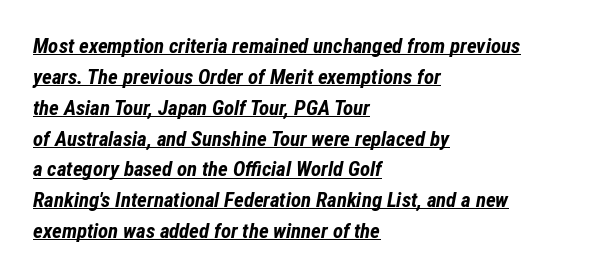
{"italic": "yes", "lean": "right", "slant_degrees": 12, "bold": "yes", "underline": "yes", "align": "left", "line_spacing": "normal", "line_spacing_ratio": 1.47, "letter_spacing": "normal", "letter_spacing_em": 0.0, "glyph_px": 21}
